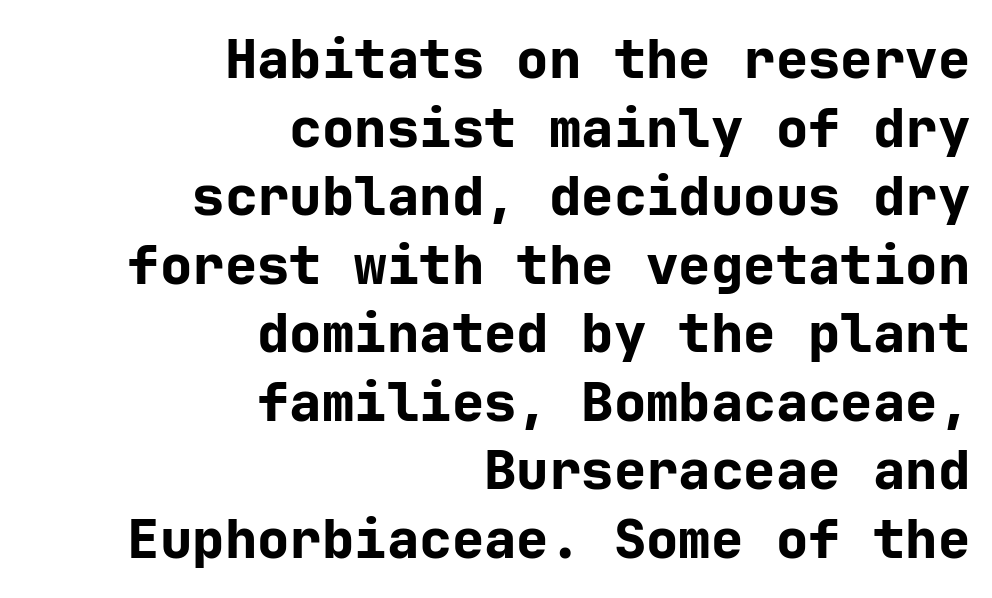
Q: Is the text bold? A: Yes.
Q: Is the text italic (slanted)? A: No, it is upright.
Q: Is the typeface a serif or a sans-serif typeface? A: Sans-serif.
Q: Is the text underlined? A: No.
Q: How is the paragraph aligned? A: Right-aligned.
Q: Is the spacing between letters normal or unusually wide? A: Normal.
Q: Is the spacing between lines tight, normal or loose? A: Normal.
Q: Width (condensed, normal, or wide)? A: Normal.
Q: Stroke contrast? A: Low.
Q: x-height? A: Medium.
